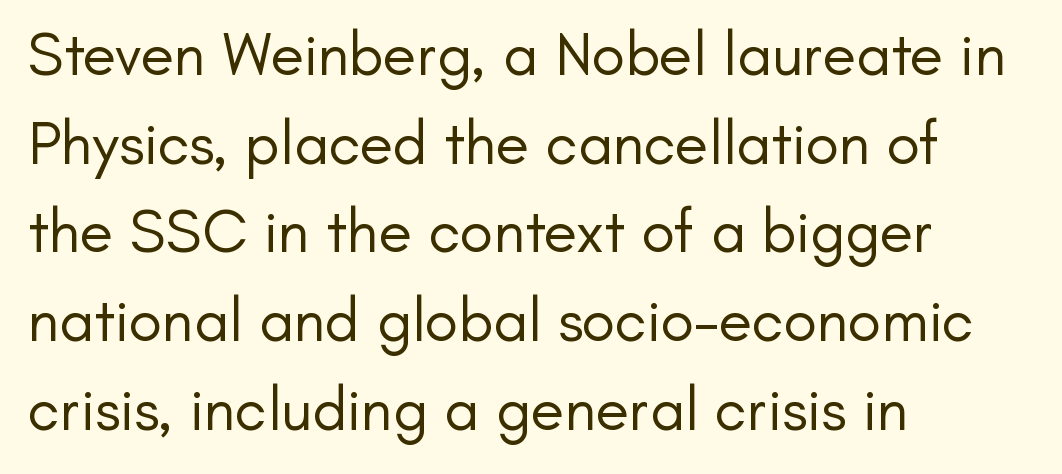
The image shows 62 px regular-weight sans-serif type, upright; set left-aligned, normal line spacing (1.43x), normal letter spacing, not underlined; low stroke contrast and a small x-height.
